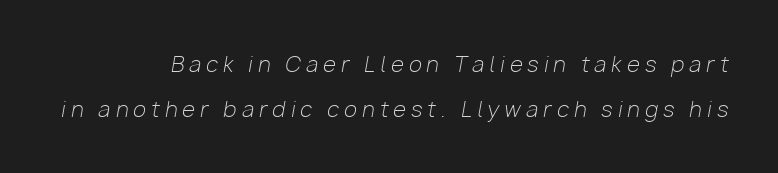
The image shows 21 px text type, italic (leaning right); set right-aligned, loose line spacing (2.12x), unusually wide letter spacing (+0.25 em), not underlined.
